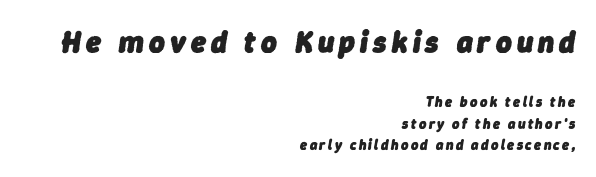
The image shows 30 px heavy type, italic (leaning right); set right-aligned, normal line spacing (1.56x), not underlined; the first (top) block is 2.14x larger; low stroke contrast and a medium x-height.
